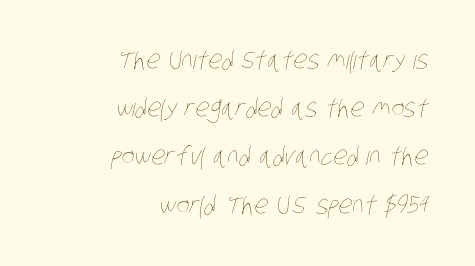
The space between consecutive lines is lavish. Here the glyphs are tracked normally, forming tight word shapes. Only glyphs here, with clear space below each row. Caption: multi-line text, flush right, ragged left. Is this a heavy cut? Hardly; it is regular or lighter.
